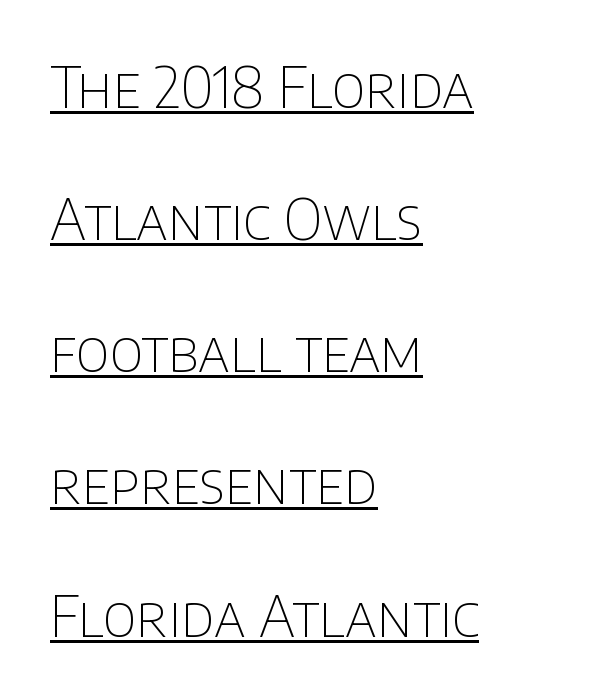
{"serif": "no", "italic": "no", "bold": "no", "weight": "thin", "width": "normal", "stroke_contrast": "low", "x_height": "large", "monospaced": "no", "underline": "yes", "align": "left", "line_spacing": "loose", "line_spacing_ratio": 2.36, "letter_spacing": "normal", "letter_spacing_em": 0.0, "glyph_px": 56}
